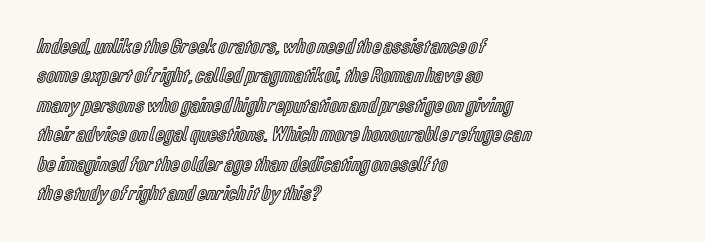
The image shows 21 px text type; set left-aligned, normal line spacing (1.4x), normal letter spacing, not underlined.
